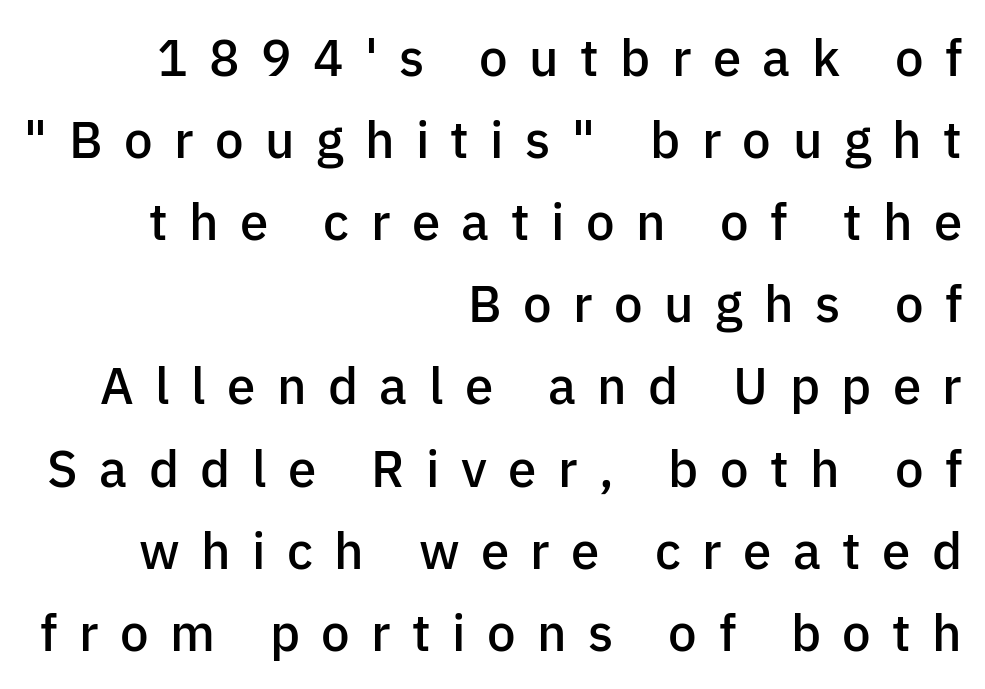
The image shows 51 px semibold sans-serif type, upright; set right-aligned, normal line spacing (1.61x), unusually wide letter spacing (+0.42 em), not underlined; low stroke contrast and a medium x-height.
